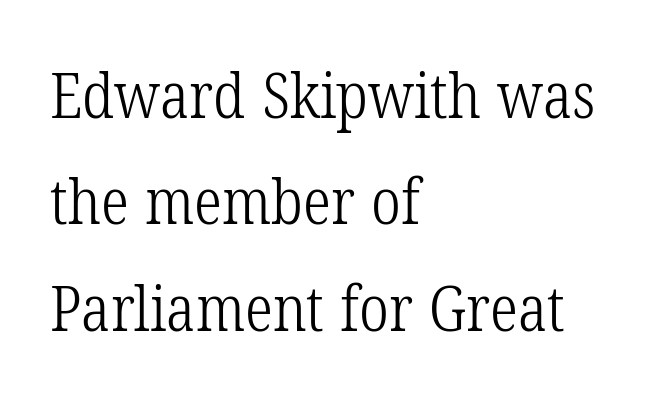
{"serif": "yes", "bold": "no", "weight": "light", "width": "condensed", "stroke_contrast": "low", "x_height": "medium", "monospaced": "no", "underline": "no", "align": "left", "line_spacing": "normal", "line_spacing_ratio": 1.69, "letter_spacing": "normal", "letter_spacing_em": 0.0, "glyph_px": 63}
